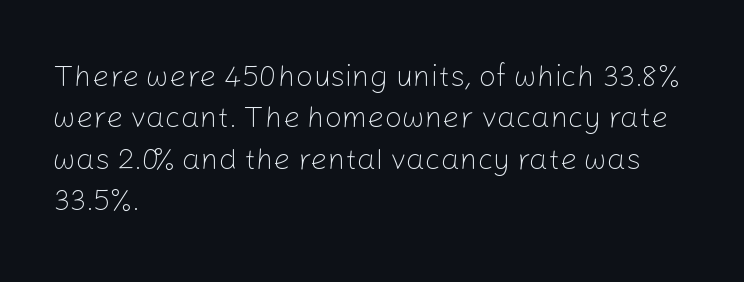
This rendering employs a face without finishing strokes, i.e., a sans-serif. Anything drawn beneath the words? Only blank space. Which margin do the lines hug? The left one — the right edge is uneven. This sample keeps an unexceptional amount of space between lines. Do the characters align in a grid? No, the font is proportional.
